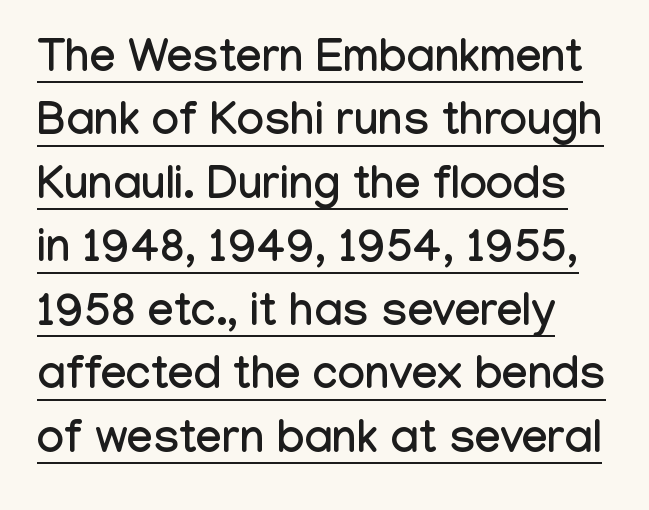
{"serif": "no", "italic": "no", "width": "condensed", "stroke_contrast": "low", "x_height": "medium", "monospaced": "no", "underline": "yes", "line_spacing": "normal", "line_spacing_ratio": 1.38, "letter_spacing": "normal", "letter_spacing_em": 0.0, "glyph_px": 46}
